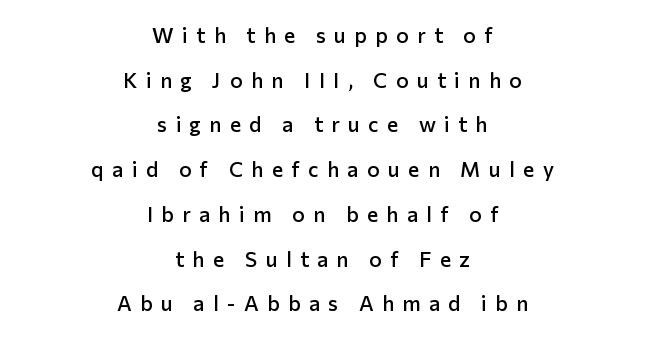
The image shows 21 px text type, upright; set centered, loose line spacing (2.13x), unusually wide letter spacing (+0.4 em), not underlined.
